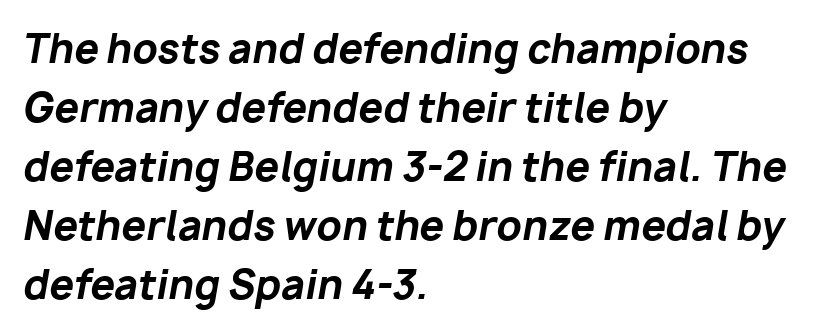
Q: Is the text bold? A: Yes.
Q: Is the text italic (slanted)? A: Yes, it leans right by about 10 degrees.
Q: Is the text underlined? A: No.
Q: How is the paragraph aligned? A: Left-aligned.
Q: Is the spacing between letters normal or unusually wide? A: Normal.
Q: Is the spacing between lines tight, normal or loose? A: Normal.
Q: Width (condensed, normal, or wide)? A: Normal.
Q: Stroke contrast? A: Low.
Q: x-height? A: Medium.
Q: Monospaced? A: No.
